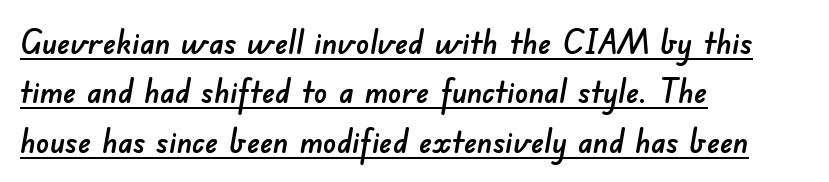
{"serif": "no", "width": "normal", "stroke_contrast": "low", "x_height": "small", "monospaced": "no", "underline": "yes", "align": "left", "line_spacing": "normal", "line_spacing_ratio": 1.5, "letter_spacing": "normal", "letter_spacing_em": 0.0, "glyph_px": 33}
